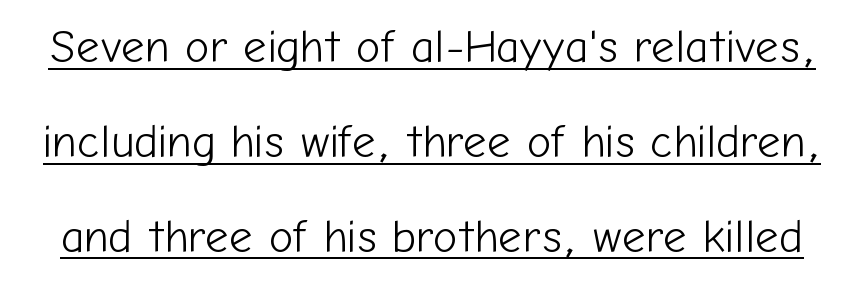
The image shows 46 px light sans-serif type, upright; set loose line spacing (2.06x), normal letter spacing, underlined; low stroke contrast and a medium x-height.
